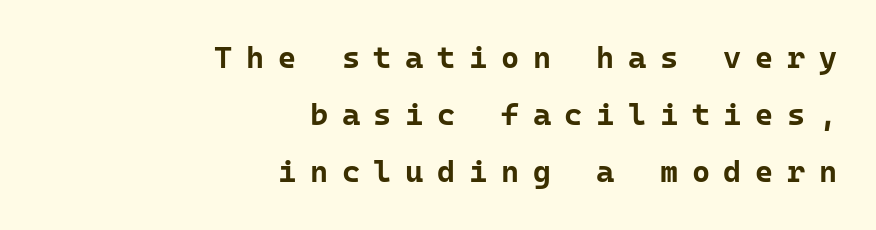
Q: Is the text bold? A: Yes.
Q: Is the text italic (slanted)? A: No, it is upright.
Q: Is the typeface a serif or a sans-serif typeface? A: Sans-serif.
Q: Is the text underlined? A: No.
Q: How is the paragraph aligned? A: Right-aligned.
Q: Is the spacing between letters normal or unusually wide? A: Unusually wide.
Q: Width (condensed, normal, or wide)? A: Normal.
Q: Stroke contrast? A: Low.
Q: x-height? A: Medium.
Q: Monospaced? A: Yes.
